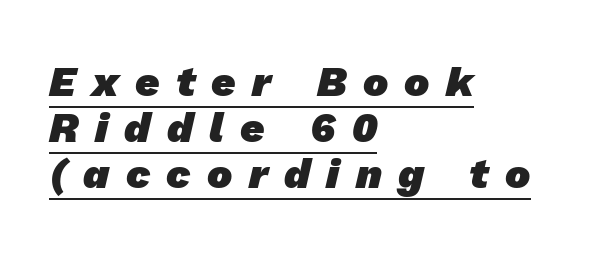
Q: Is the text bold? A: Yes.
Q: Is the typeface a serif or a sans-serif typeface? A: Sans-serif.
Q: Is the text underlined? A: Yes.
Q: How is the paragraph aligned? A: Left-aligned.
Q: Is the spacing between letters normal or unusually wide? A: Unusually wide.
Q: Is the spacing between lines tight, normal or loose? A: Tight.
Q: Width (condensed, normal, or wide)? A: Normal.
Q: Stroke contrast? A: Low.
Q: x-height? A: Medium.
Q: Monospaced? A: No.
